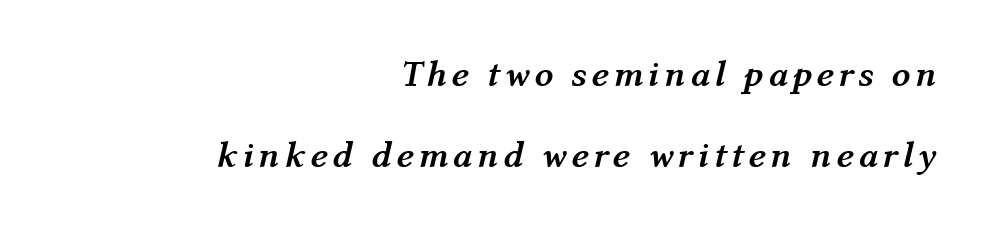
Q: Is the text bold? A: Yes.
Q: Is the text italic (slanted)? A: Yes, it leans right by about 12 degrees.
Q: Is the text underlined? A: No.
Q: How is the paragraph aligned? A: Right-aligned.
Q: Is the spacing between lines tight, normal or loose? A: Loose.
Q: Width (condensed, normal, or wide)? A: Normal.
Q: Stroke contrast? A: Medium.
Q: x-height? A: Medium.
Q: Monospaced? A: No.
